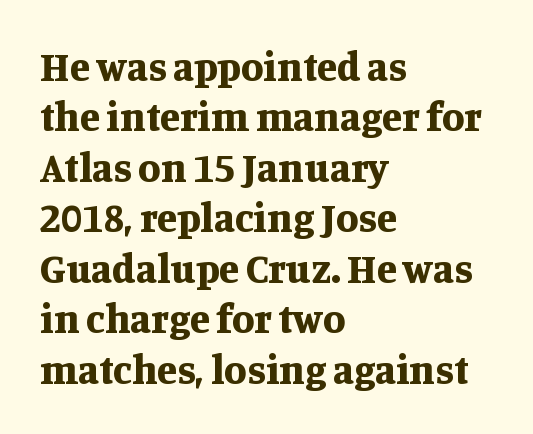
The image shows 41 px bold serif type, upright; set left-aligned, line spacing 1.23x, normal letter spacing, not underlined; medium stroke contrast and a large x-height.
